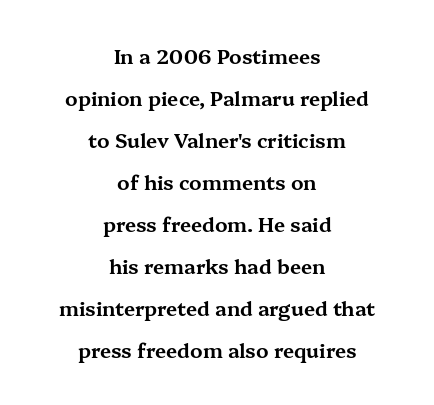
Q: Is the text italic (slanted)? A: No, it is upright.
Q: Is the text underlined? A: No.
Q: How is the paragraph aligned? A: Centered.
Q: Is the spacing between letters normal or unusually wide? A: Normal.
Q: Is the spacing between lines tight, normal or loose? A: Loose.
